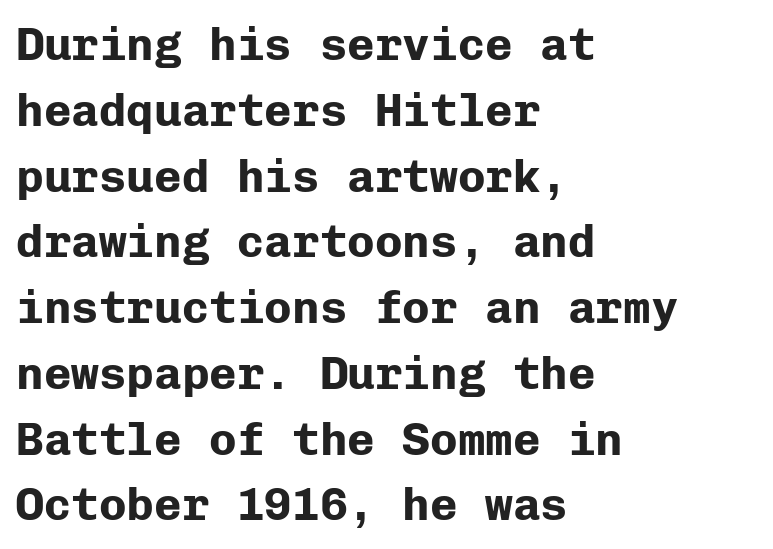
Q: Is the text bold? A: Yes.
Q: Is the text italic (slanted)? A: No, it is upright.
Q: Is the typeface a serif or a sans-serif typeface? A: Sans-serif.
Q: Is the text underlined? A: No.
Q: How is the paragraph aligned? A: Left-aligned.
Q: Is the spacing between letters normal or unusually wide? A: Normal.
Q: Is the spacing between lines tight, normal or loose? A: Normal.
Q: Width (condensed, normal, or wide)? A: Normal.
Q: Stroke contrast? A: Low.
Q: x-height? A: Medium.
Q: Monospaced? A: Yes.
